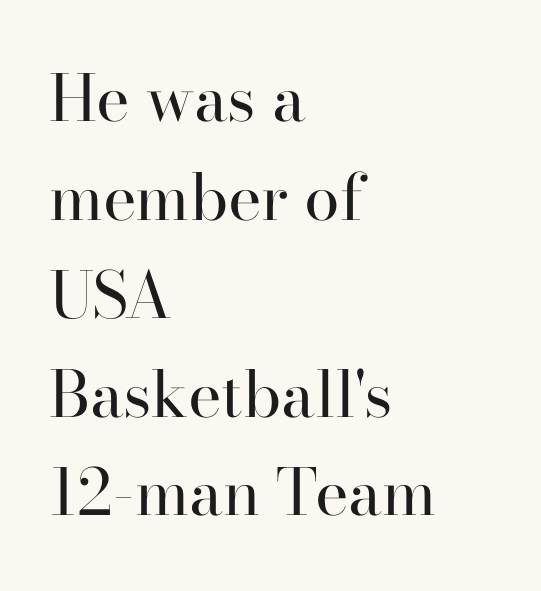
The image shows 64 px regular-weight serif type, upright; set left-aligned, normal line spacing (1.54x), normal letter spacing, not underlined; high stroke contrast and a small x-height.
